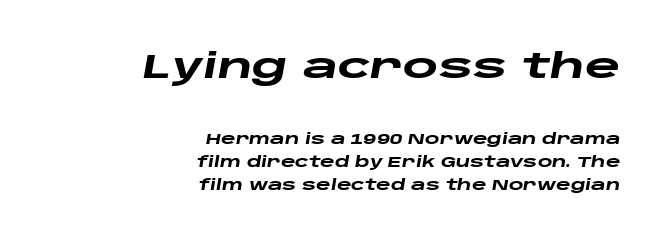
{"italic": "yes", "lean": "right", "slant_degrees": 10, "bold": "yes", "weight": "heavy", "width": "wide", "stroke_contrast": "low", "x_height": "large", "monospaced": "no", "underline": "no", "align": "right", "line_spacing": "normal", "line_spacing_ratio": 1.62, "letter_spacing": "normal", "letter_spacing_em": 0.0, "larger_block": "first", "size_ratio": 2.43, "glyph_px": 34}
